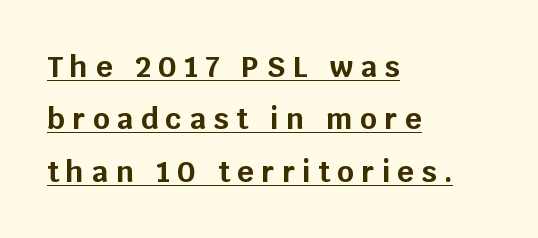
{"serif": "no", "italic": "no", "bold": "yes", "weight": "bold", "width": "normal", "stroke_contrast": "low", "x_height": "large", "monospaced": "no", "underline": "yes", "align": "left", "line_spacing_ratio": 1.81, "letter_spacing": "wide", "letter_spacing_em": 0.26, "glyph_px": 29}
